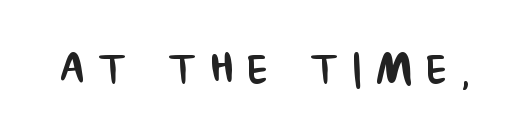
Is the letter spacing exaggerated? Yes — the characters are pushed far apart. This sample has the flowing, uneven cadence of proportional lettering. Note: no serifs on the glyphs. Only glyphs here, with clear space below each row.
